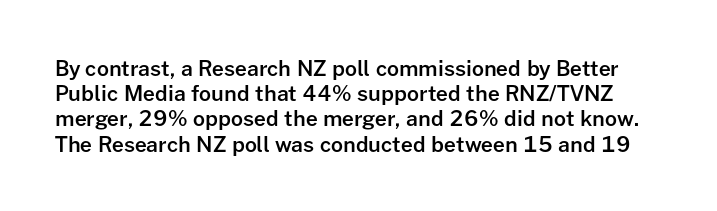
Q: Is the text bold? A: Semi-bold.
Q: Is the text italic (slanted)? A: No, it is upright.
Q: Is the text underlined? A: No.
Q: Is the spacing between letters normal or unusually wide? A: Normal.
